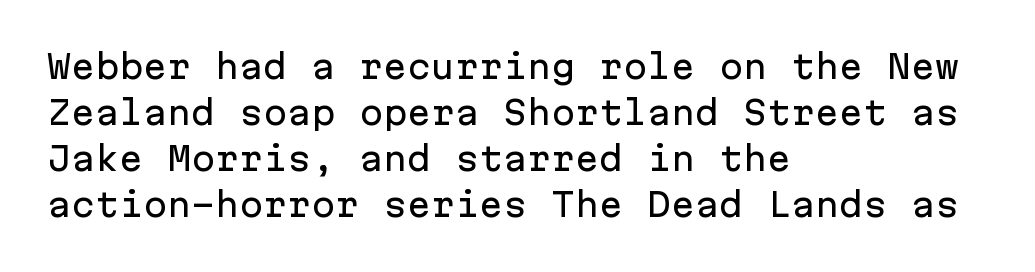
{"serif": "no", "italic": "no", "width": "normal", "stroke_contrast": "low", "x_height": "medium", "monospaced": "yes", "underline": "no", "align": "left", "line_spacing": "normal", "line_spacing_ratio": 1.44, "letter_spacing": "normal", "letter_spacing_em": 0.0, "glyph_px": 32}
